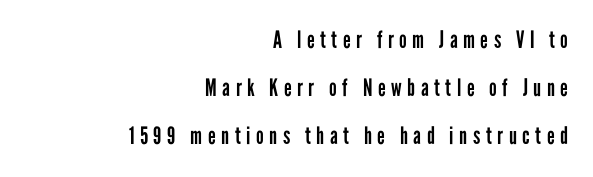
Q: Is the text bold? A: No.
Q: Is the text italic (slanted)? A: No, it is upright.
Q: Is the text underlined? A: No.
Q: How is the paragraph aligned? A: Right-aligned.
Q: Is the spacing between letters normal or unusually wide? A: Unusually wide.
Q: Is the spacing between lines tight, normal or loose? A: Loose.
